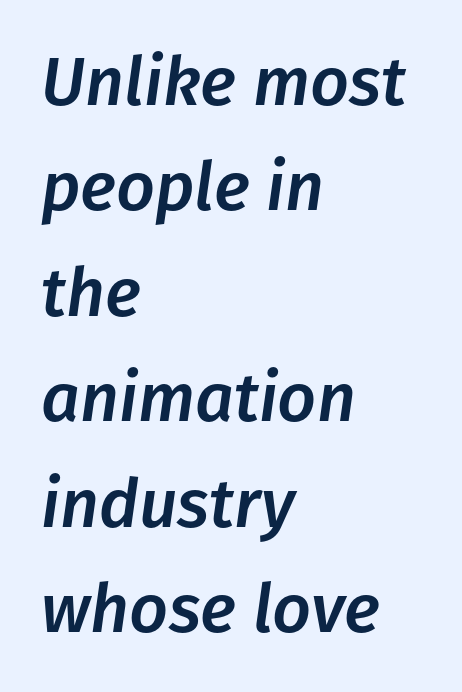
You could not count columns in this text — the font is proportionally spaced. Here the glyphs are tracked normally, forming tight word shapes. Decoration check: the copy has no underline. These lines stack with their left ends in a neat column. Normally led — the rows are evenly, conventionally spaced.
